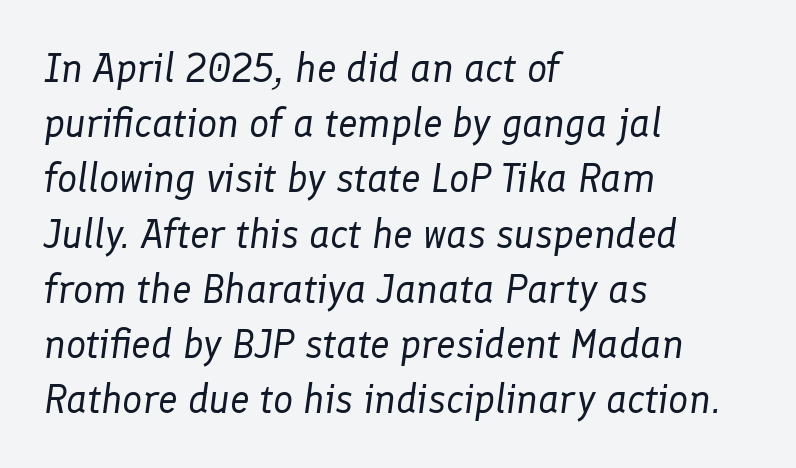
Tracking here is standard; glyphs follow each other at the usual distance. Do the characters align in a grid? No, the font is proportional. In CSS terms this would be text-align: left. Heaviness? Minimal to ordinary, like unemphasized prose. Leading matches the norm, producing a regular column.
